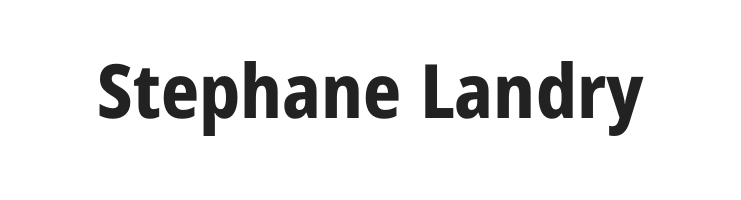
The image shows 75 px bold sans-serif type, upright; set normal letter spacing, not underlined; low stroke contrast and a medium x-height.
